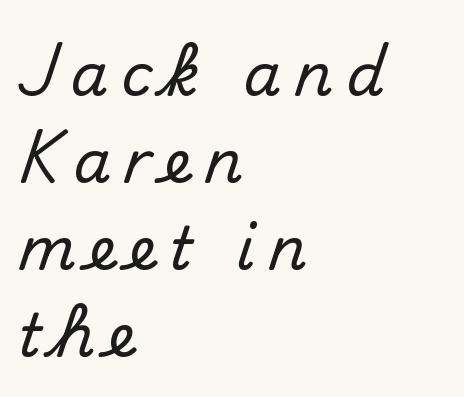
Q: Is the text italic (slanted)? A: Yes.
Q: Is the typeface a serif or a sans-serif typeface? A: Sans-serif.
Q: Is the text underlined? A: No.
Q: How is the paragraph aligned? A: Left-aligned.
Q: Is the spacing between letters normal or unusually wide? A: Unusually wide.
Q: Is the spacing between lines tight, normal or loose? A: Normal.
Q: Width (condensed, normal, or wide)? A: Normal.
Q: Stroke contrast? A: Medium.
Q: x-height? A: Small.
Q: Monospaced? A: No.
